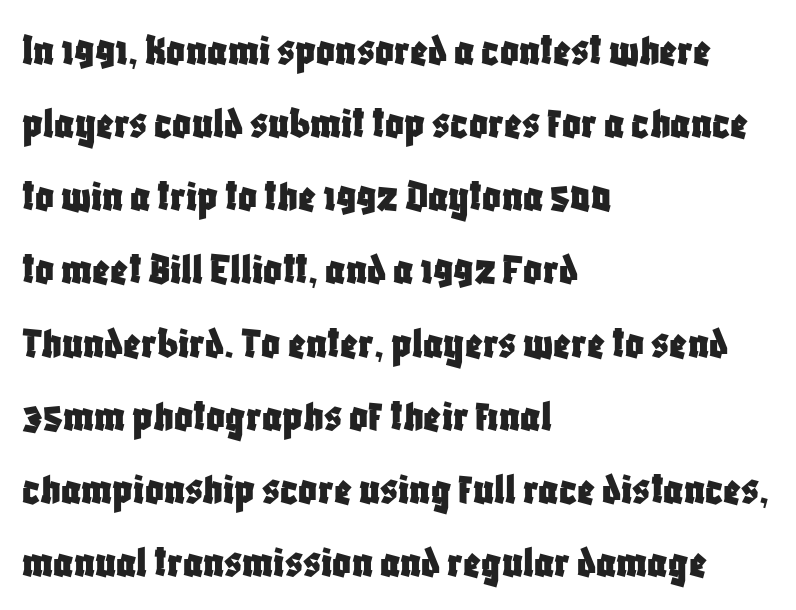
Q: Is the text italic (slanted)? A: No, it is upright.
Q: Is the typeface a serif or a sans-serif typeface? A: Sans-serif.
Q: Is the text underlined? A: No.
Q: How is the paragraph aligned? A: Left-aligned.
Q: Is the spacing between letters normal or unusually wide? A: Normal.
Q: Is the spacing between lines tight, normal or loose? A: Normal.
Q: Width (condensed, normal, or wide)? A: Condensed.
Q: Stroke contrast? A: Low.
Q: x-height? A: Large.
Q: Monospaced? A: No.
